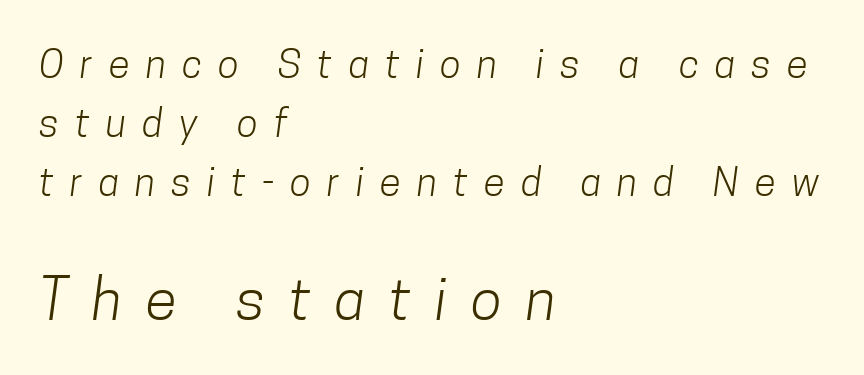
Compared with typical paragraphs, the rows here are spaced about the same. Each word looks stretched out because of the extra space between its letters. Nothing heavy about these letters — not bold at all. All the whitespace from short lines collects on the right.
